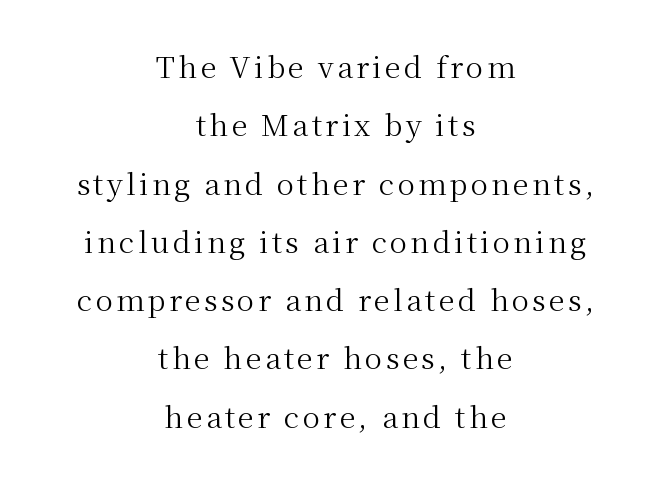
The image shows 29 px regular-weight serif type, upright; set centered, loose line spacing (2.01x), not underlined; medium stroke contrast and a medium x-height.
